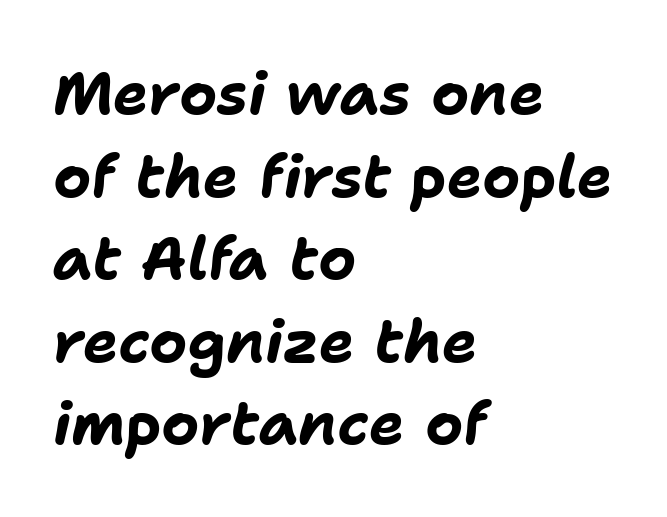
If you measured baseline to baseline, you'd find a middling distance. This is heavy type, rendered in bold. Short note: letters normally spaced. These lines are rendered in a variable-pitch font. The baseline area is clear. The ragged edge is on the right, which tells us the setting is flush left.
